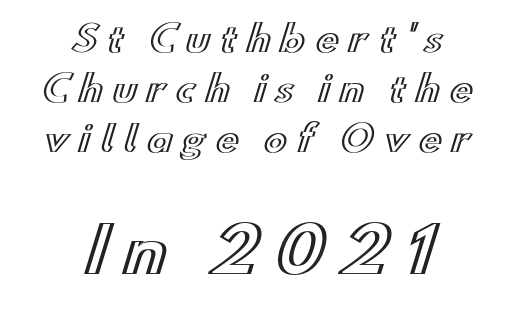
Block two is the big one; block one sits smaller above it. You could not count columns in this text — the font is proportionally spaced. A bare baseline throughout the passage. Is there much room between lines? A standard amount, neither cramped nor airy. Is the block centered? Yes — each line is placed symmetrically about the middle.
